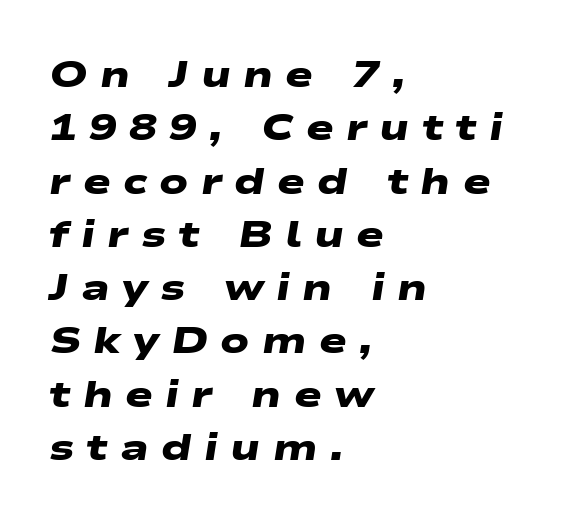
The image shows 37 px heavy, wide sans-serif type; set left-aligned, normal line spacing (1.44x), unusually wide letter spacing (+0.33 em), not underlined; low stroke contrast and a medium x-height.
